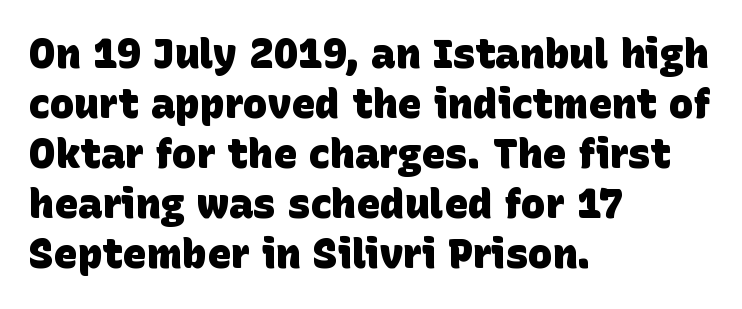
The image shows 41 px heavy sans-serif type; set left-aligned, line spacing 1.22x, normal letter spacing, not underlined; low stroke contrast and a large x-height.
